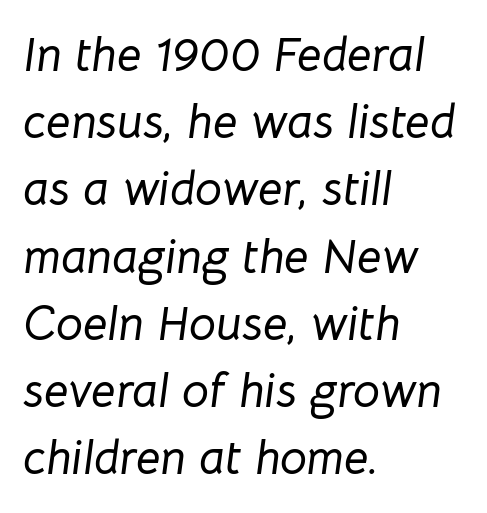
Q: Is the text italic (slanted)? A: Yes, it leans right by about 8 degrees.
Q: Is the text underlined? A: No.
Q: How is the paragraph aligned? A: Left-aligned.
Q: Is the spacing between letters normal or unusually wide? A: Normal.
Q: Is the spacing between lines tight, normal or loose? A: Normal.
Q: Width (condensed, normal, or wide)? A: Normal.
Q: Stroke contrast? A: Low.
Q: x-height? A: Medium.
Q: Monospaced? A: No.
